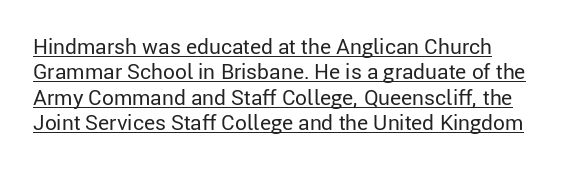
The image shows 21 px text type, upright; set left-aligned, line spacing 1.21x, normal letter spacing, underlined.
